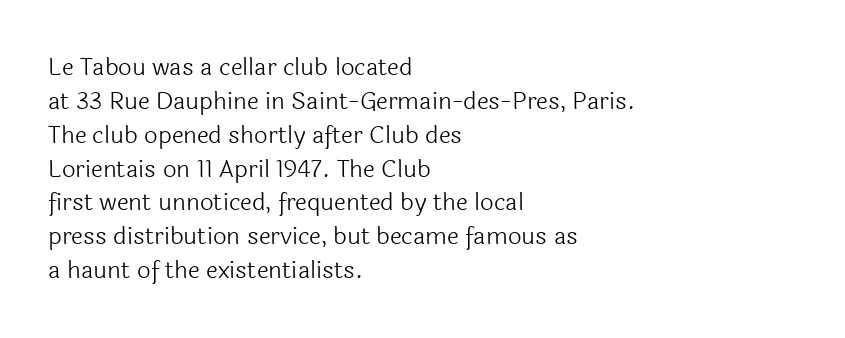
The image shows 24 px text type, upright; set left-aligned, normal line spacing (1.41x), normal letter spacing, not underlined.
